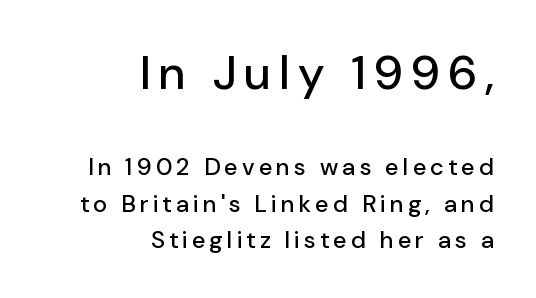
The image shows 47 px sans-serif type, upright; set right-aligned, normal line spacing (1.52x), not underlined; the first (top) block is 1.96x larger; low stroke contrast and a medium x-height.
